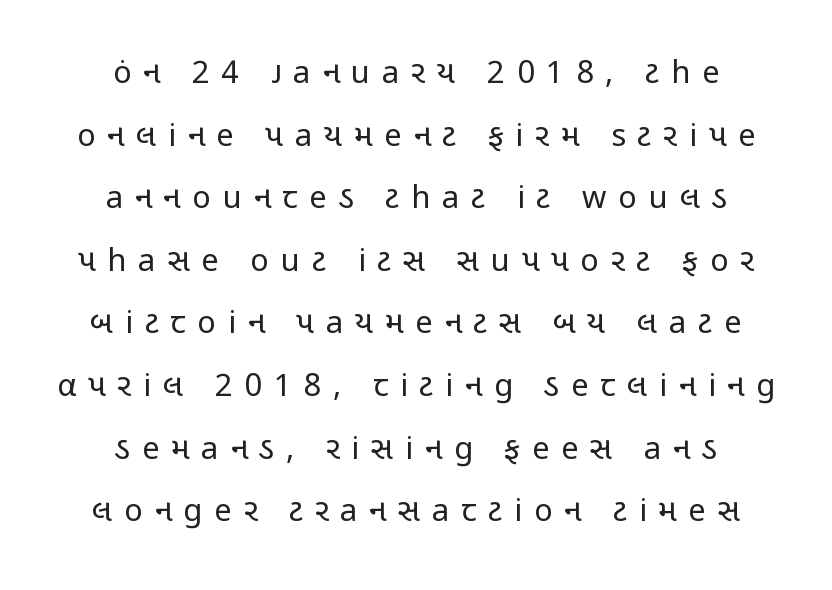
The image shows 31 px regular-weight, condensed sans-serif type, upright; set centered, loose line spacing (2.02x), unusually wide letter spacing (+0.38 em), not underlined; low stroke contrast and a medium x-height.
